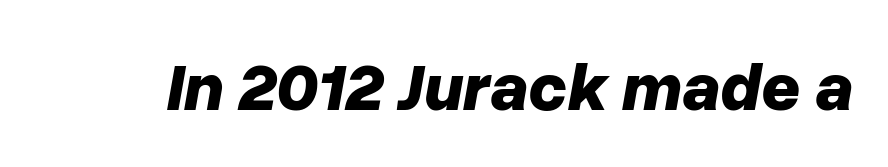
Q: Is the text bold? A: Yes.
Q: Is the text italic (slanted)? A: Yes, it leans right by about 10 degrees.
Q: Is the text underlined? A: No.
Q: Is the spacing between letters normal or unusually wide? A: Normal.
Q: Width (condensed, normal, or wide)? A: Normal.
Q: Stroke contrast? A: Low.
Q: x-height? A: Medium.
Q: Monospaced? A: No.
